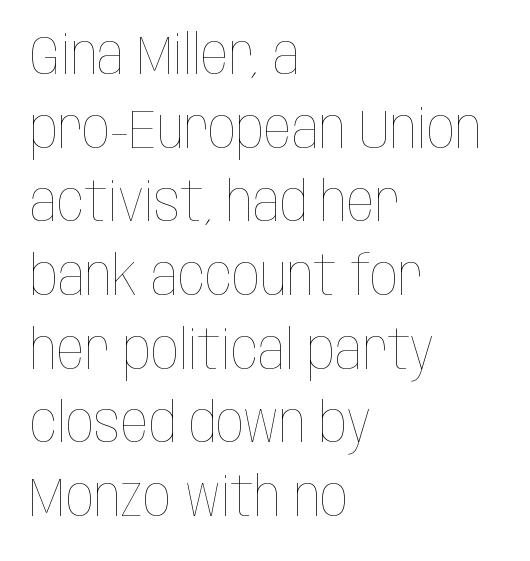
The image shows 55 px thin, condensed type, upright; set left-aligned, normal line spacing (1.34x), normal letter spacing, not underlined; low stroke contrast and a large x-height.
